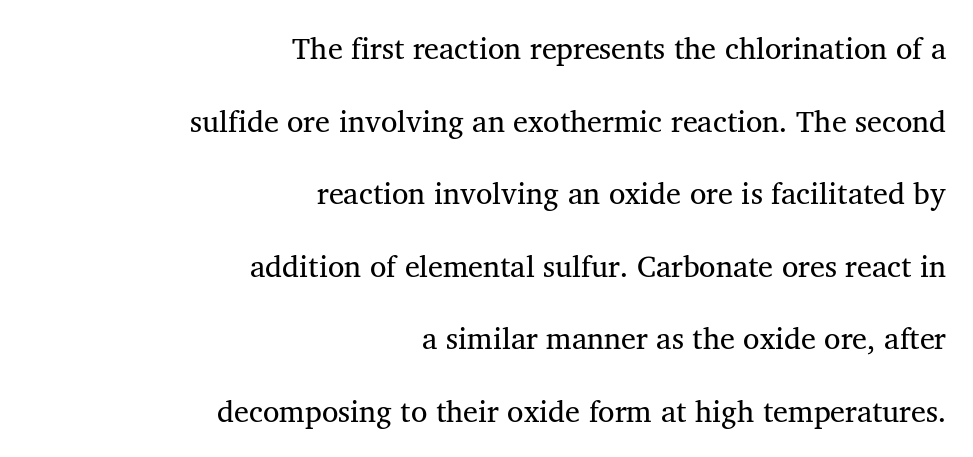
There is no visible air inserted between adjacent glyphs. This rendering features lettering with no underline. One-word summary of the alignment: right. Do the characters align in a grid? No, the font is proportional.
